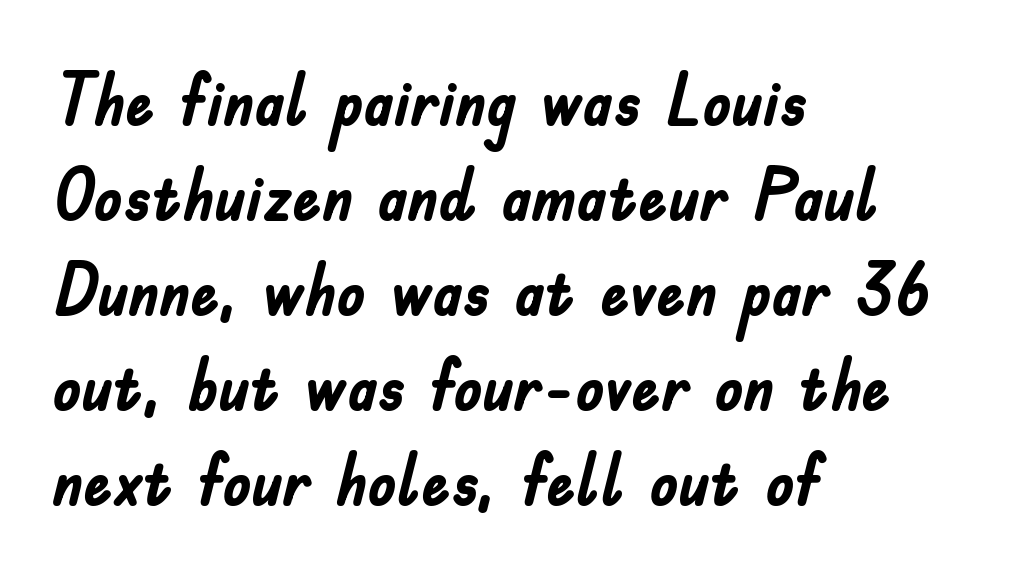
Rows of type keep a routine distance in the vertical direction. You could not count columns in this text — the font is proportionally spaced. The space directly below the letters is spotless. The sample has been set heavy, in full bold. Examine the stroke ends and you'll find no serifs. Left-aligned paragraph, ragged on the right.
